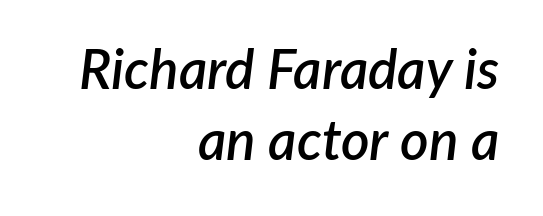
Q: Is the text bold? A: Semi-bold.
Q: Is the text italic (slanted)? A: Yes, it leans right by about 7 degrees.
Q: Is the text underlined? A: No.
Q: How is the paragraph aligned? A: Right-aligned.
Q: Is the spacing between letters normal or unusually wide? A: Normal.
Q: Is the spacing between lines tight, normal or loose? A: Normal.
Q: Width (condensed, normal, or wide)? A: Normal.
Q: Stroke contrast? A: Low.
Q: x-height? A: Medium.
Q: Monospaced? A: No.
